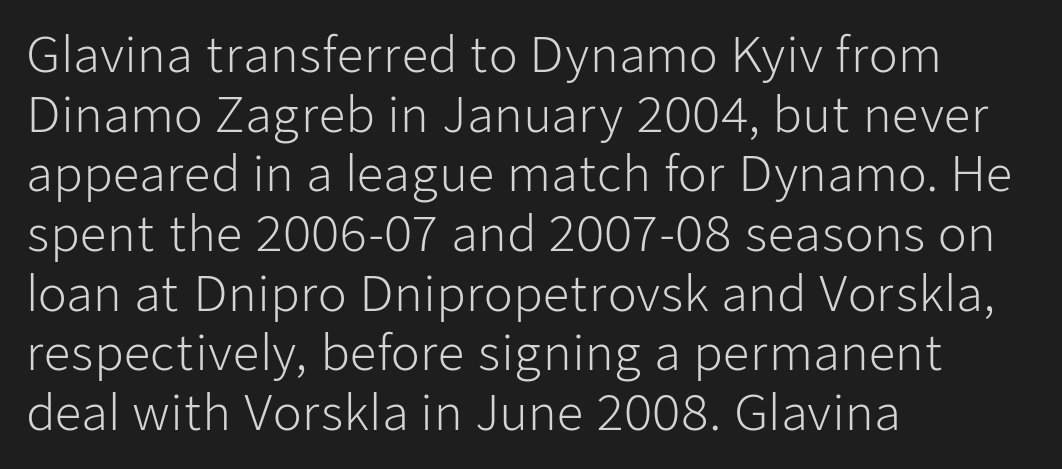
{"serif": "no", "italic": "no", "bold": "no", "weight": "light", "width": "normal", "stroke_contrast": "low", "x_height": "medium", "monospaced": "no", "underline": "no", "align": "left", "line_spacing": "normal", "line_spacing_ratio": 1.27, "letter_spacing": "normal", "letter_spacing_em": 0.0, "glyph_px": 47}
